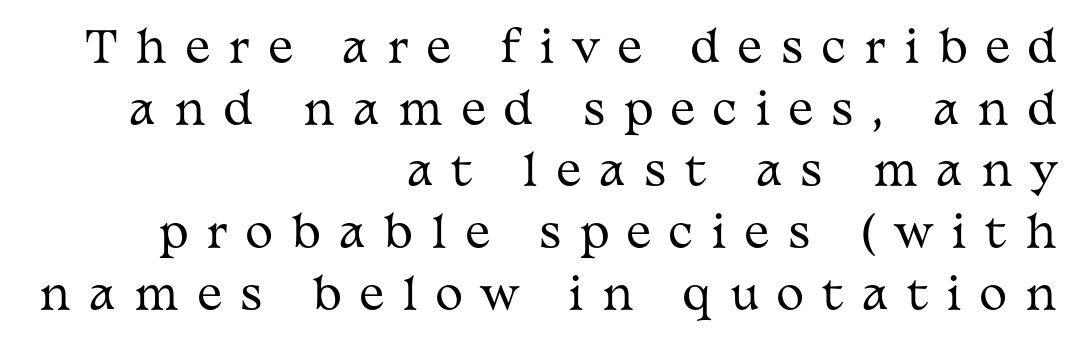
Q: Is the text bold? A: No.
Q: Is the text italic (slanted)? A: No, it is upright.
Q: Is the typeface a serif or a sans-serif typeface? A: Serif.
Q: Is the text underlined? A: No.
Q: How is the paragraph aligned? A: Right-aligned.
Q: Is the spacing between letters normal or unusually wide? A: Unusually wide.
Q: Is the spacing between lines tight, normal or loose? A: Normal.
Q: Width (condensed, normal, or wide)? A: Wide.
Q: Stroke contrast? A: Medium.
Q: x-height? A: Medium.
Q: Monospaced? A: No.
